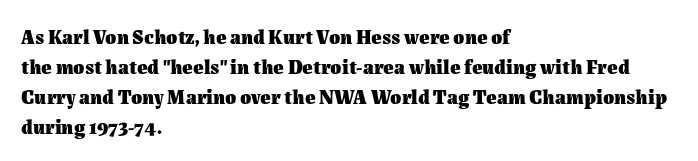
Alignment: flush left. Tall strokes in this sample are plumb rather than angled. Successive baselines arrive at the customary interval. The rendering uses a bold face; every stroke is thick and dark. The specimen omits any rule beneath the text block's lines. Short note: letters normally spaced.
